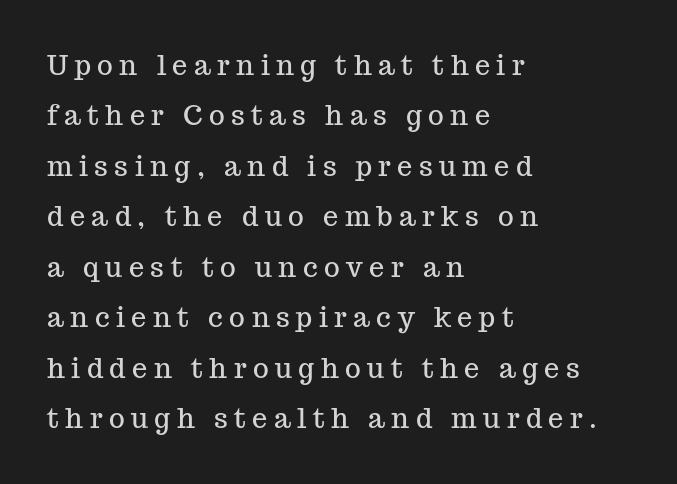
{"italic": "no", "underline": "no", "align": "left", "line_spacing_ratio": 1.87, "letter_spacing": "wide", "letter_spacing_em": 0.24, "glyph_px": 27}
